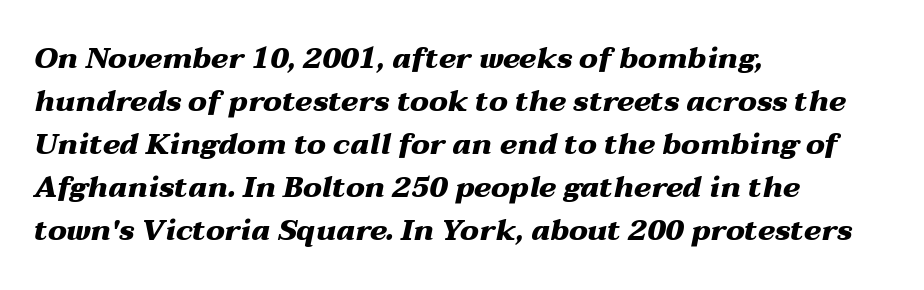
Q: Is the text bold? A: Yes.
Q: Is the text italic (slanted)? A: Yes, it leans right by about 12 degrees.
Q: Is the text underlined? A: No.
Q: How is the paragraph aligned? A: Left-aligned.
Q: Is the spacing between letters normal or unusually wide? A: Normal.
Q: Is the spacing between lines tight, normal or loose? A: Normal.
Q: Width (condensed, normal, or wide)? A: Wide.
Q: Stroke contrast? A: Medium.
Q: x-height? A: Medium.
Q: Monospaced? A: No.
